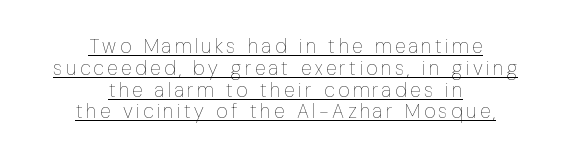
Q: Is the text bold? A: No.
Q: Is the text italic (slanted)? A: No, it is upright.
Q: Is the text underlined? A: Yes.
Q: How is the paragraph aligned? A: Centered.
Q: Is the spacing between lines tight, normal or loose? A: Tight.
